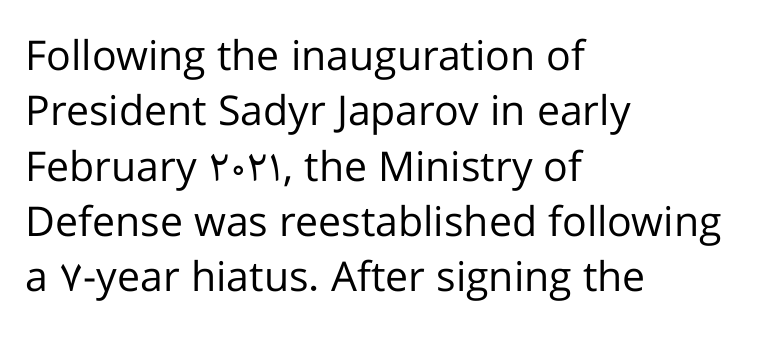
{"serif": "no", "italic": "no", "bold": "no", "weight": "regular", "width": "normal", "stroke_contrast": "low", "x_height": "medium", "monospaced": "no", "underline": "no", "align": "left", "line_spacing": "normal", "line_spacing_ratio": 1.35, "letter_spacing": "normal", "letter_spacing_em": 0.0, "glyph_px": 41}
